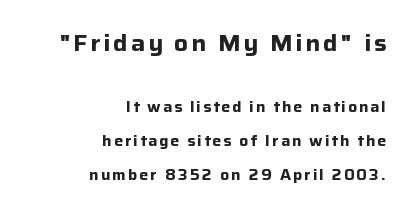
A dark, heavy texture on the line: the type is bold. Is the lower block the larger one? No — the upper block carries the bigger type. The zone under the glyphs is completely vacant. The type sits square on the baseline with zero lean. Casual observation: everything's shoved over to the right. The line-height multiplier appears high, well above default.
